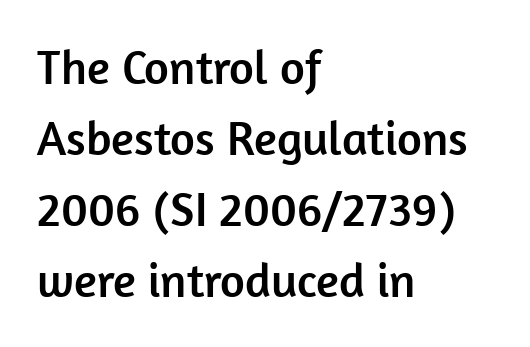
{"serif": "no", "italic": "no", "width": "normal", "stroke_contrast": "low", "x_height": "medium", "monospaced": "no", "underline": "no", "align": "left", "line_spacing": "normal", "line_spacing_ratio": 1.48, "letter_spacing": "normal", "letter_spacing_em": 0.0, "glyph_px": 48}
